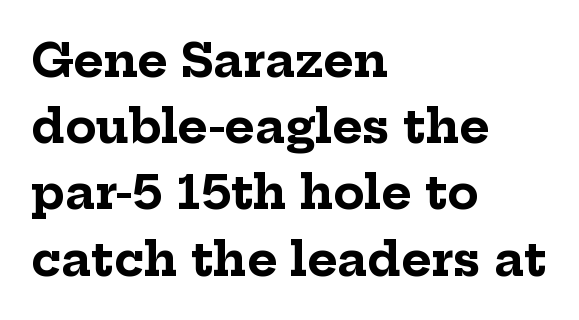
{"serif": "yes", "italic": "no", "bold": "yes", "weight": "bold", "width": "normal", "stroke_contrast": "low", "x_height": "medium", "monospaced": "no", "underline": "no", "align": "left", "line_spacing": "normal", "line_spacing_ratio": 1.44, "letter_spacing": "normal", "letter_spacing_em": 0.0, "glyph_px": 46}
